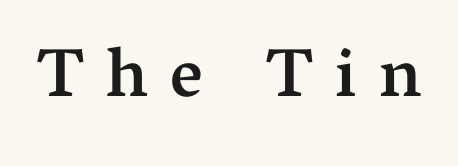
The font's upright variant was chosen for this text. Underlining? Definitely not there. Stroke thickness is moderately raised; the sample reads as semibold. The horizontal fit of the characters is loose and conspicuously gappy.
